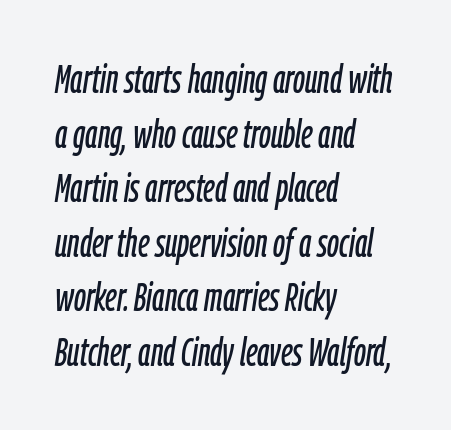
{"italic": "yes", "lean": "right", "slant_degrees": 9, "width": "condensed", "stroke_contrast": "low", "x_height": "medium", "monospaced": "no", "underline": "no", "align": "left", "line_spacing": "normal", "line_spacing_ratio": 1.4, "letter_spacing": "normal", "letter_spacing_em": 0.0, "glyph_px": 39}
